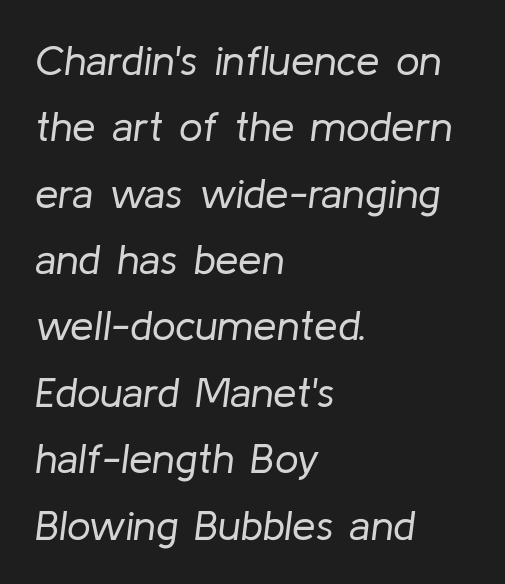
Q: Is the text bold? A: No.
Q: Is the text italic (slanted)? A: Yes, it leans right by about 8 degrees.
Q: Is the text underlined? A: No.
Q: How is the paragraph aligned? A: Left-aligned.
Q: Is the spacing between letters normal or unusually wide? A: Normal.
Q: Is the spacing between lines tight, normal or loose? A: Normal.
Q: Width (condensed, normal, or wide)? A: Normal.
Q: Stroke contrast? A: Low.
Q: x-height? A: Medium.
Q: Monospaced? A: No.
